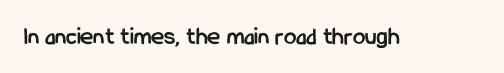
{"italic": "no", "bold": "yes", "underline": "no", "letter_spacing": "normal", "letter_spacing_em": 0.0, "glyph_px": 25}
